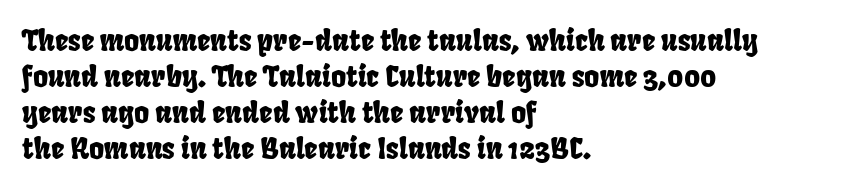
Varying glyph widths throughout — classic text-font behaviour. The face used here is rendered with its standard letterfit. Visually the block forms a straight wall on the left and a jagged coastline on the right. The words here are not underlined. The rendering shows plain stroke endings on the letterforms — a sans-serif design.
